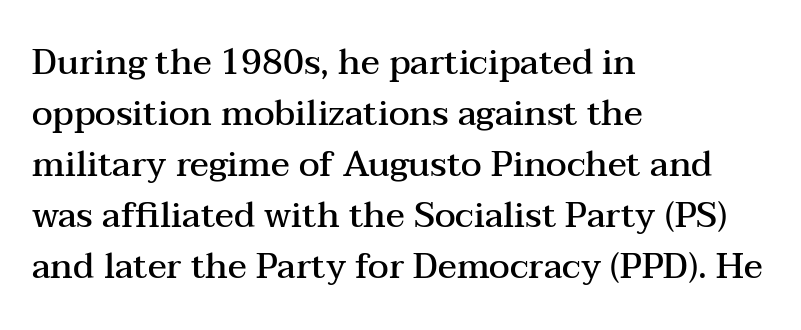
The image shows 35 px semibold, wide serif type, upright; set left-aligned, normal line spacing (1.46x), normal letter spacing, not underlined; medium stroke contrast and a medium x-height.
